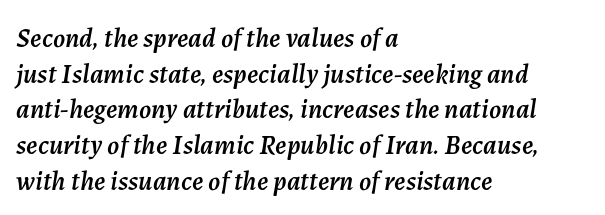
The image shows 27 px text type, italic (leaning right); set left-aligned, normal line spacing (1.32x), normal letter spacing, not underlined.
